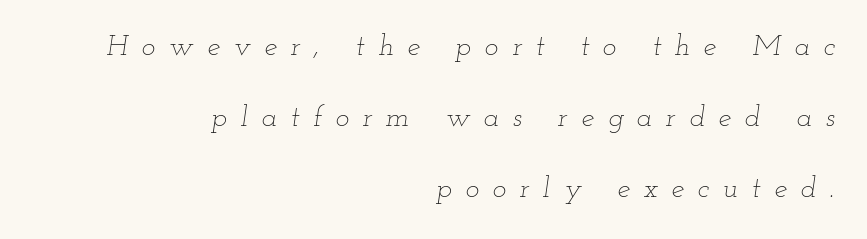
{"italic": "yes", "lean": "right", "slant_degrees": 12, "bold": "no", "weight": "thin", "width": "wide", "stroke_contrast": "low", "x_height": "small", "monospaced": "no", "underline": "no", "align": "right", "line_spacing": "loose", "line_spacing_ratio": 2.45, "letter_spacing": "wide", "letter_spacing_em": 0.47, "glyph_px": 29}
